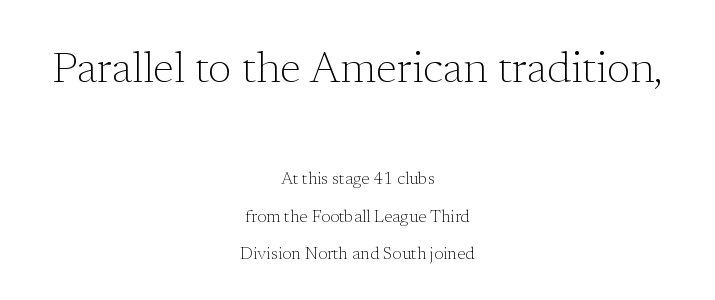
Q: Is the text bold? A: No.
Q: Is the text italic (slanted)? A: No, it is upright.
Q: Is the typeface a serif or a sans-serif typeface? A: Serif.
Q: Is the text underlined? A: No.
Q: How is the paragraph aligned? A: Centered.
Q: Is the spacing between letters normal or unusually wide? A: Normal.
Q: Is the spacing between lines tight, normal or loose? A: Loose.
Q: Which block of text is set in a larger size, the first (top) or the second (bottom)? A: The first (top) one.
Q: Width (condensed, normal, or wide)? A: Normal.
Q: Stroke contrast? A: Low.
Q: x-height? A: Medium.
Q: Monospaced? A: No.
